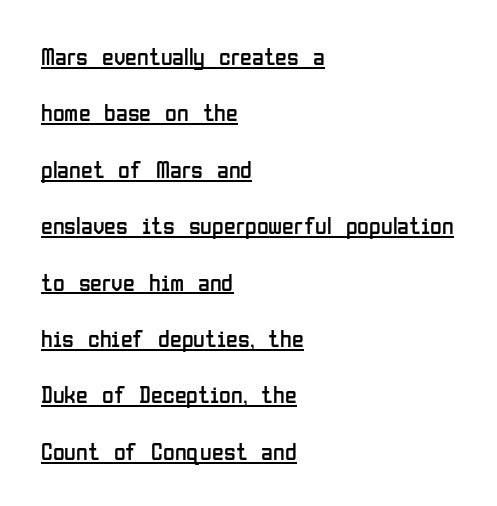
The image shows 24 px text type, upright; set left-aligned, loose line spacing (2.35x), normal letter spacing, underlined.
